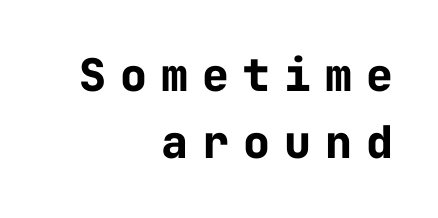
The image shows 45 px bold sans-serif type, upright, monospaced; set right-aligned, normal line spacing (1.49x), unusually wide letter spacing (+0.31 em), not underlined; low stroke contrast and a medium x-height.
